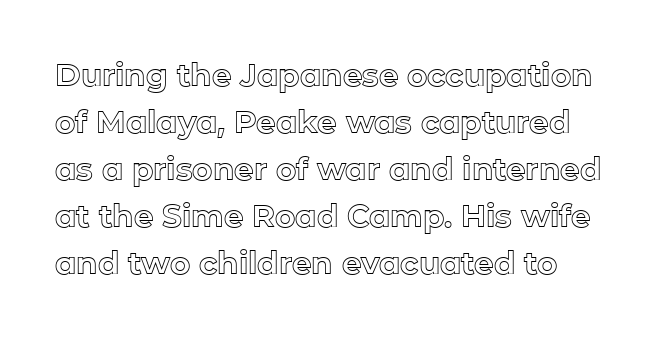
The passage shown is not underscored anywhere. The leading is moderate, giving the passage an even texture. Posture: vertical. Glyph-to-glyph distance matches everyday printed text. Each letter keeps its own natural width here, so spacing adapts to shape.
